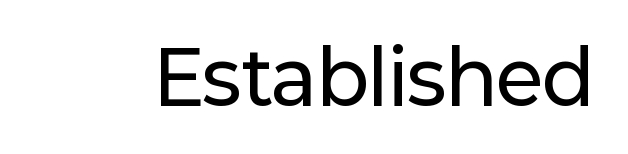
Q: Is the text italic (slanted)? A: No, it is upright.
Q: Is the typeface a serif or a sans-serif typeface? A: Sans-serif.
Q: Is the text underlined? A: No.
Q: Is the spacing between letters normal or unusually wide? A: Normal.
Q: Width (condensed, normal, or wide)? A: Normal.
Q: Stroke contrast? A: Low.
Q: x-height? A: Medium.
Q: Monospaced? A: No.
